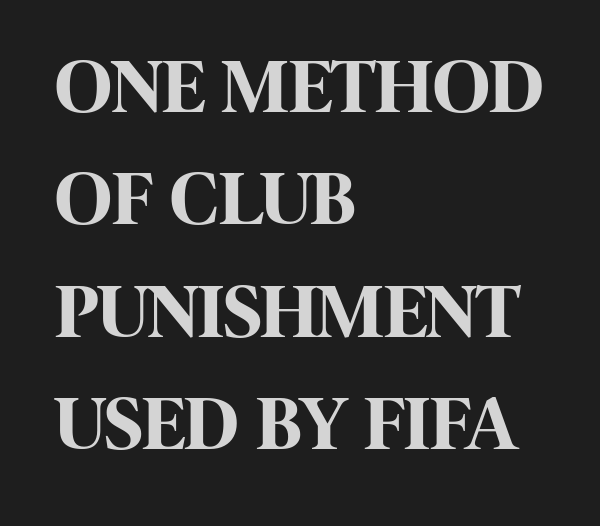
Q: Is the text bold? A: Yes.
Q: Is the text italic (slanted)? A: No, it is upright.
Q: Is the typeface a serif or a sans-serif typeface? A: Sans-serif.
Q: Is the text underlined? A: No.
Q: How is the paragraph aligned? A: Left-aligned.
Q: Is the spacing between letters normal or unusually wide? A: Normal.
Q: Is the spacing between lines tight, normal or loose? A: Normal.
Q: Width (condensed, normal, or wide)? A: Condensed.
Q: Stroke contrast? A: High.
Q: x-height? A: Large.
Q: Monospaced? A: No.
